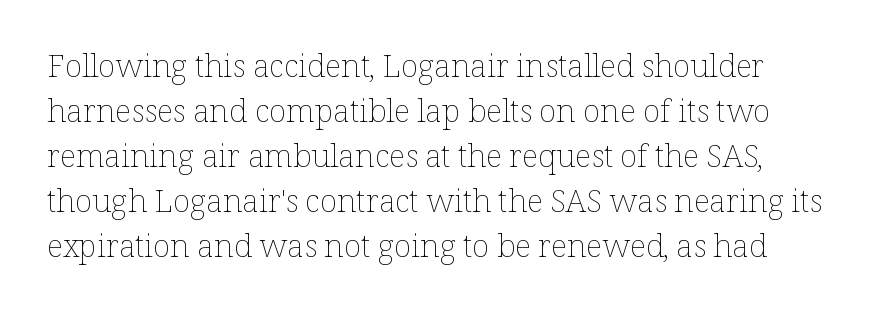
The image shows 32 px thin type, upright; set normal line spacing (1.41x), normal letter spacing, not underlined; low stroke contrast and a medium x-height.
